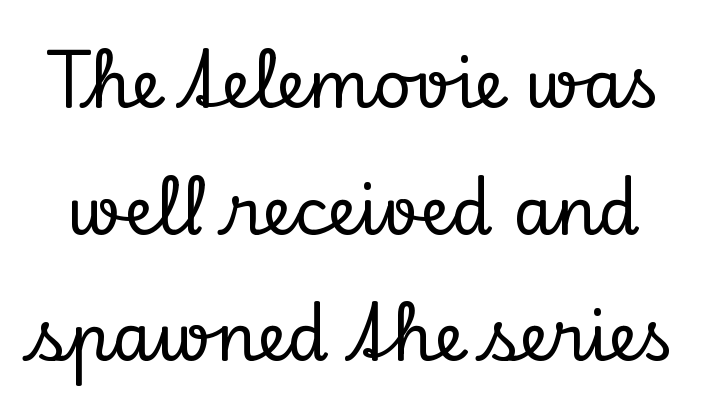
The image shows 66 px text type, upright; set loose line spacing (1.92x), normal letter spacing, not underlined; low stroke contrast and a small x-height.
